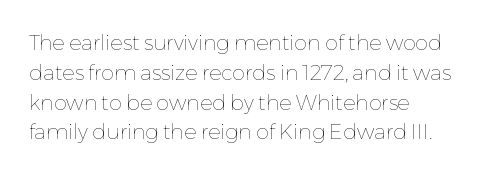
{"italic": "no", "bold": "no", "underline": "no", "align": "left", "line_spacing": "normal", "line_spacing_ratio": 1.42, "letter_spacing": "normal", "letter_spacing_em": 0.0, "glyph_px": 21}
